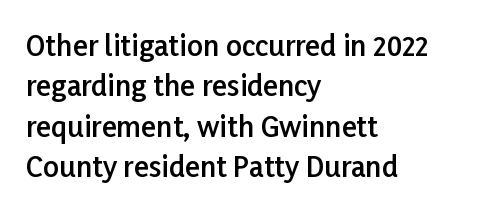
The image shows 28 px semibold sans-serif type, upright; set left-aligned, normal line spacing (1.44x), normal letter spacing, not underlined; low stroke contrast and a medium x-height.
